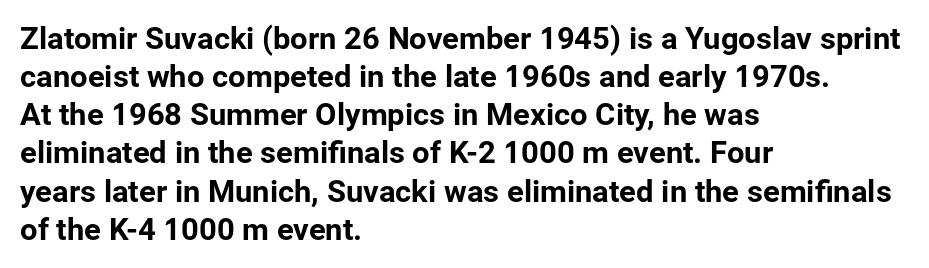
{"serif": "no", "italic": "no", "width": "normal", "stroke_contrast": "low", "x_height": "medium", "monospaced": "no", "underline": "no", "align": "left", "line_spacing_ratio": 1.23, "letter_spacing": "normal", "letter_spacing_em": 0.0, "glyph_px": 31}
